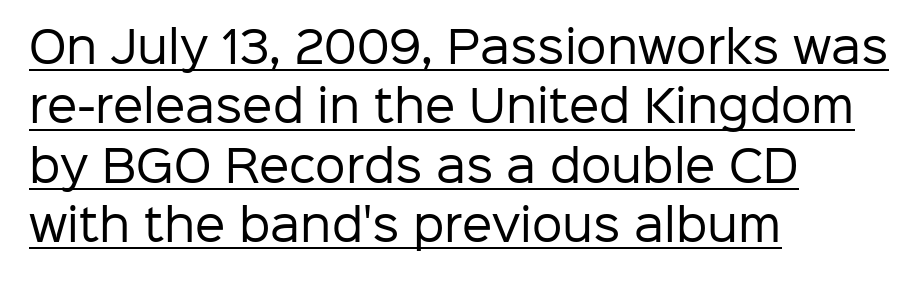
The image shows 43 px regular-weight sans-serif type, upright; set left-aligned, normal line spacing (1.38x), normal letter spacing, underlined; low stroke contrast and a medium x-height.
